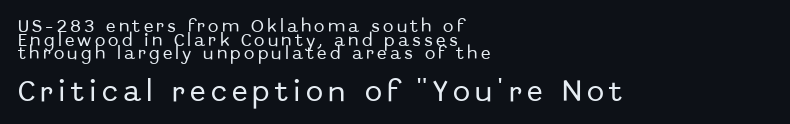
Q: Is the text italic (slanted)? A: No, it is upright.
Q: Is the text underlined? A: No.
Q: How is the paragraph aligned? A: Left-aligned.
Q: Is the spacing between letters normal or unusually wide? A: Unusually wide.
Q: Is the spacing between lines tight, normal or loose? A: Tight.
Q: Which block of text is set in a larger size, the first (top) or the second (bottom)? A: The second (bottom) one.
